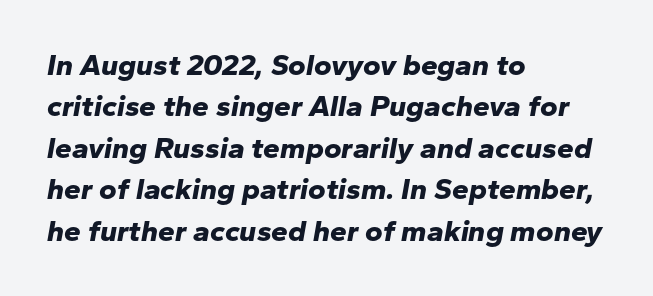
The image shows 30 px bold type, italic (leaning right); set left-aligned, normal line spacing (1.38x), normal letter spacing, not underlined; low stroke contrast and a medium x-height.
